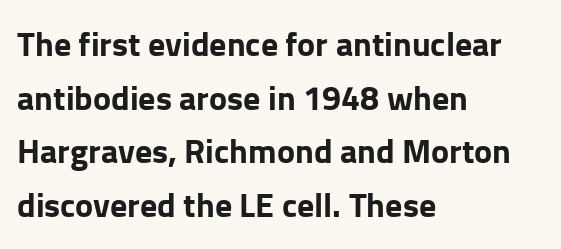
{"serif": "no", "italic": "no", "bold": "yes", "weight": "bold", "width": "normal", "stroke_contrast": "low", "x_height": "medium", "monospaced": "no", "underline": "no", "align": "left", "line_spacing": "normal", "line_spacing_ratio": 1.58, "letter_spacing": "normal", "letter_spacing_em": 0.0, "glyph_px": 34}
